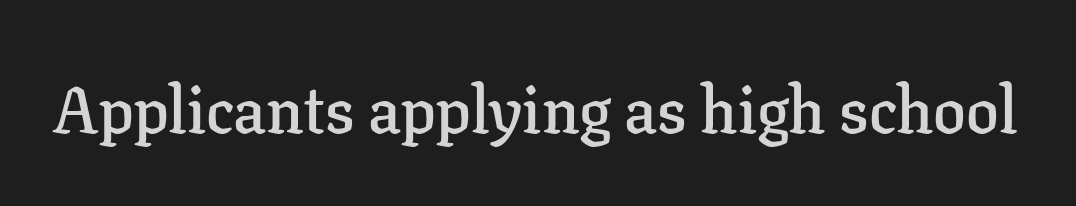
The image shows 65 px semibold serif type, upright; set normal letter spacing, not underlined; low stroke contrast and a medium x-height.
